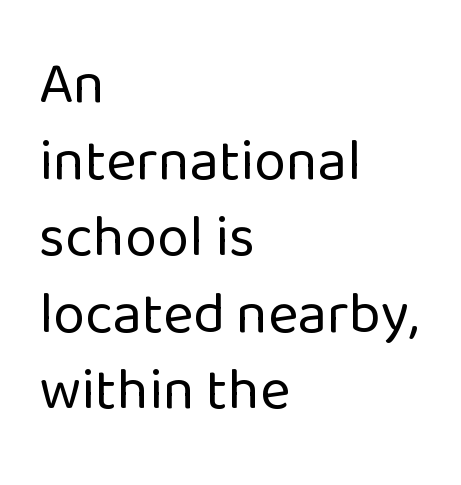
Check the space under the baseline: it is left empty. Evenly set lines give the paragraph a standard silhouette. These lines are rendered in a variable-pitch font. Caption: face not bold, strokes unweighted. Classification — sans serif.
